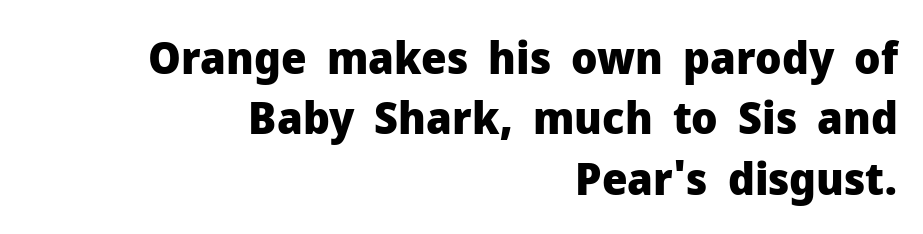
Summary of vertical rhythm: regular, with standard interline spacing. A typesetter would call this proportional, since set widths differ per character. Note: no serifs on the glyphs. A bare baseline throughout the passage. Summary of weight: heavy, a full bold. Caption: multi-line text, flush right, ragged left.
